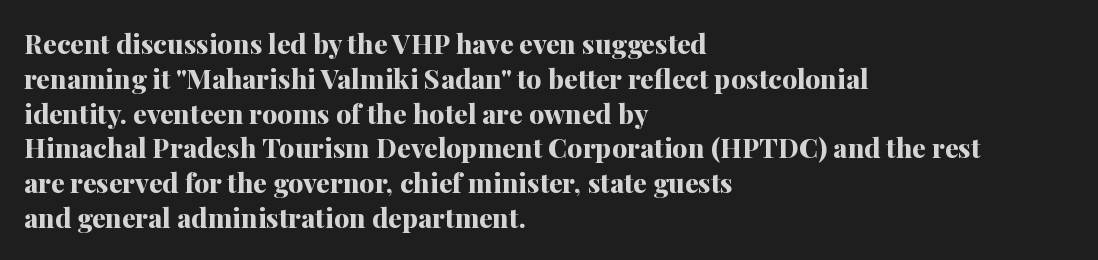
The words here are not underlined. Style check: upright. Typesetter's note: full bold, strokes at maximum text heaviness. Left-aligned paragraph, ragged on the right. One glance says typical: line gaps are just what's usual. Look at the tracking — it's just the regular setting, nothing added.
